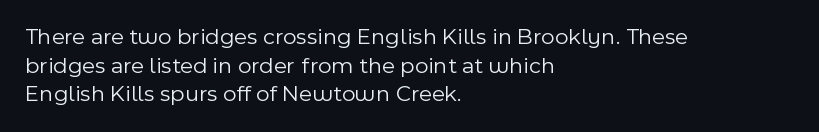
The image shows 23 px text type, upright; set left-aligned, line spacing 1.24x, normal letter spacing, not underlined.
